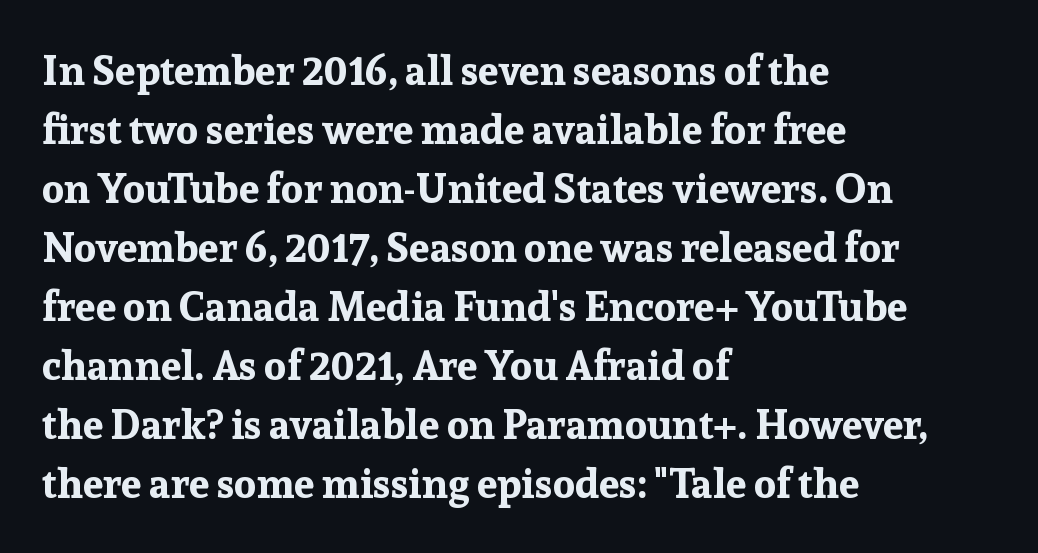
The image shows 41 px bold serif type, upright; set left-aligned, normal line spacing (1.44x), normal letter spacing, not underlined; low stroke contrast and a medium x-height.
